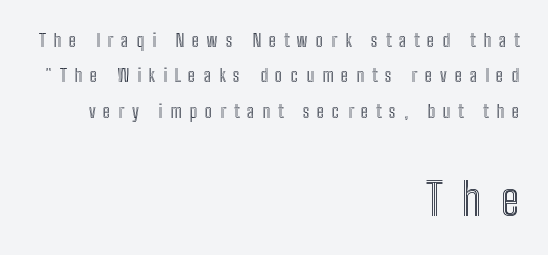
{"italic": "no", "width": "condensed", "x_height": "medium", "monospaced": "no", "underline": "no", "align": "right", "line_spacing": "loose", "line_spacing_ratio": 1.96, "letter_spacing": "wide", "letter_spacing_em": 0.44, "larger_block": "second", "size_ratio": 2.5, "glyph_px": 45}
